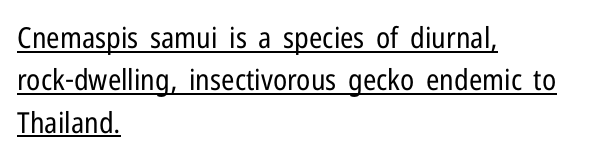
{"serif": "no", "italic": "no", "bold": "no", "weight": "regular", "width": "condensed", "stroke_contrast": "low", "x_height": "medium", "monospaced": "no", "underline": "yes", "align": "left", "line_spacing": "normal", "line_spacing_ratio": 1.46, "letter_spacing": "normal", "letter_spacing_em": 0.0, "glyph_px": 29}
